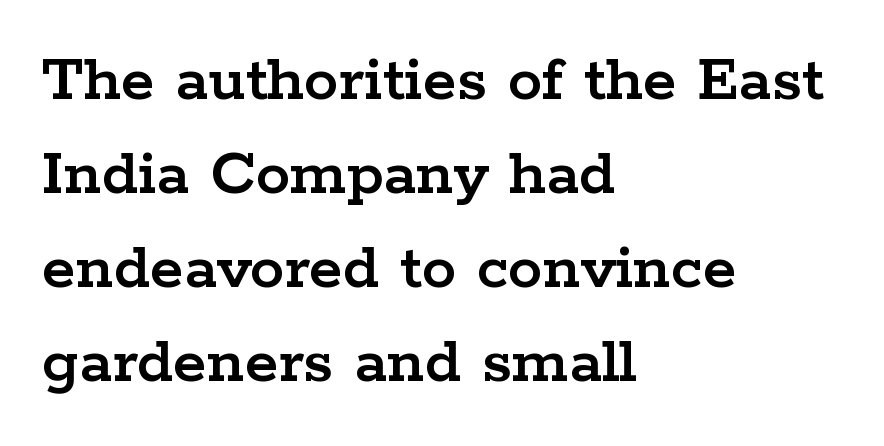
{"serif": "yes", "italic": "no", "width": "wide", "stroke_contrast": "low", "x_height": "medium", "monospaced": "no", "underline": "no", "align": "left", "line_spacing": "normal", "line_spacing_ratio": 1.36, "letter_spacing": "normal", "letter_spacing_em": 0.0, "glyph_px": 69}
